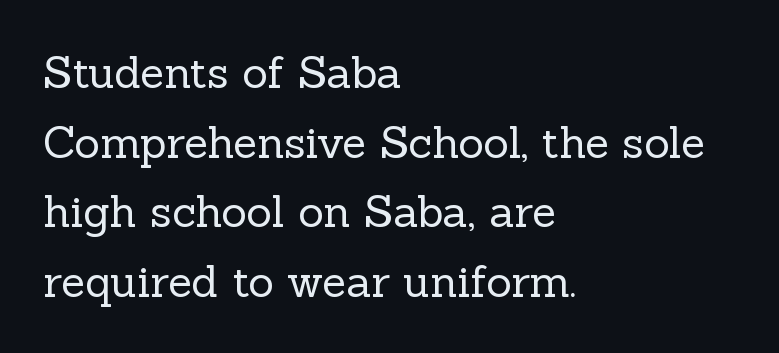
{"serif": "yes", "italic": "no", "bold": "no", "weight": "regular", "width": "normal", "x_height": "medium", "monospaced": "no", "underline": "no", "align": "left", "line_spacing": "normal", "line_spacing_ratio": 1.58, "letter_spacing": "normal", "letter_spacing_em": 0.0, "glyph_px": 44}
